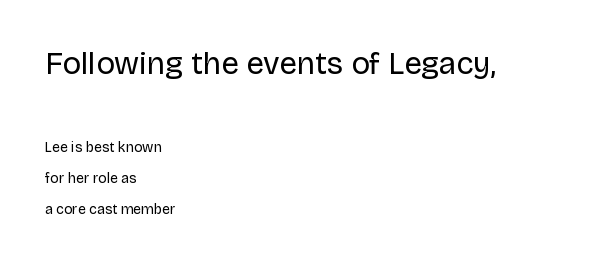
The paragraph has a hard left edge and a soft right edge. The block of text is sparse from top to bottom, with ample space between rows. Looks like regular typesetting: each glyph gets only the width it needs. The upper block of text is set noticeably larger than the block beneath it. The gaps between neighbouring characters are ordinary and unremarkable.
